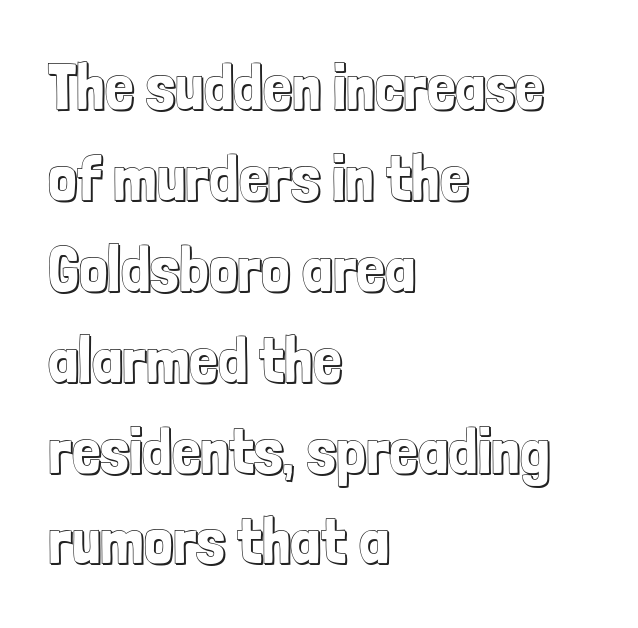
You could call the tracking neutral — neither tight nor loose. Character widths vary here, with narrow letters taking less room than wide ones. Left-aligned paragraph, ragged on the right. This is roman type, the default non-slanted kind. The passage shown is not underscored anywhere.
